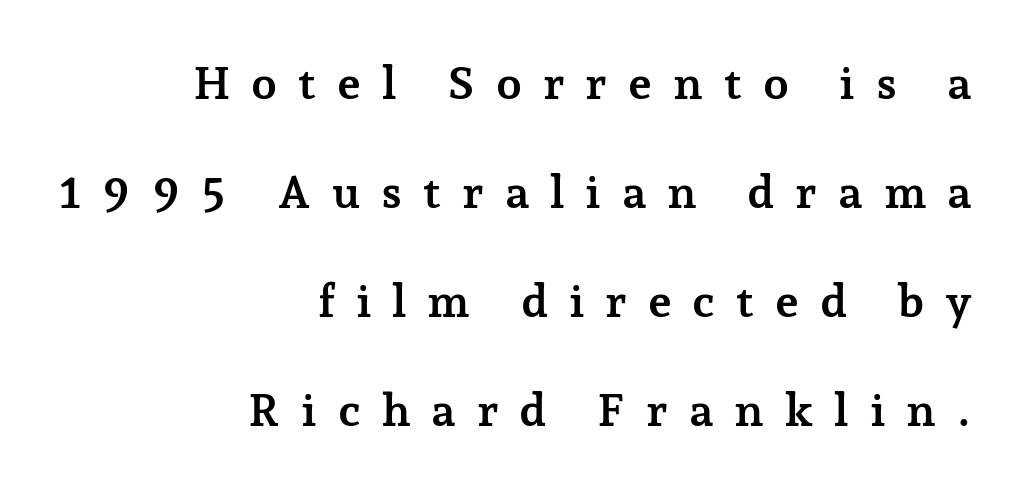
{"serif": "yes", "italic": "no", "bold": "yes", "weight": "semibold", "width": "normal", "stroke_contrast": "low", "x_height": "medium", "monospaced": "no", "underline": "no", "align": "right", "line_spacing": "loose", "line_spacing_ratio": 2.37, "letter_spacing": "wide", "letter_spacing_em": 0.45, "glyph_px": 46}
